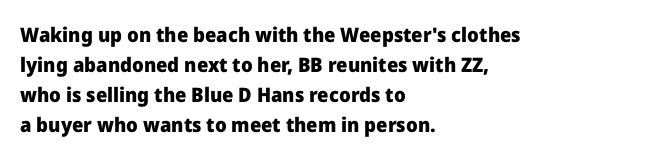
Alignment: flush left. Tall strokes in this sample are plumb rather than angled. Successive baselines arrive at the customary interval. The rendering uses a bold face; every stroke is thick and dark. The specimen omits any rule beneath the text block's lines. Short note: letters normally spaced.
